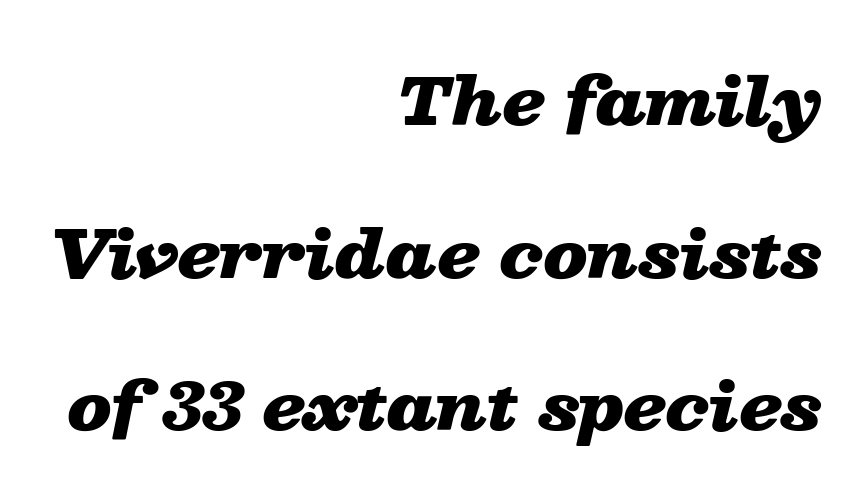
Q: Is the text bold? A: Yes.
Q: Is the text italic (slanted)? A: Yes, it leans right by about 13 degrees.
Q: Is the text underlined? A: No.
Q: How is the paragraph aligned? A: Right-aligned.
Q: Is the spacing between letters normal or unusually wide? A: Normal.
Q: Is the spacing between lines tight, normal or loose? A: Loose.
Q: Width (condensed, normal, or wide)? A: Wide.
Q: Stroke contrast? A: Low.
Q: x-height? A: Medium.
Q: Monospaced? A: No.
